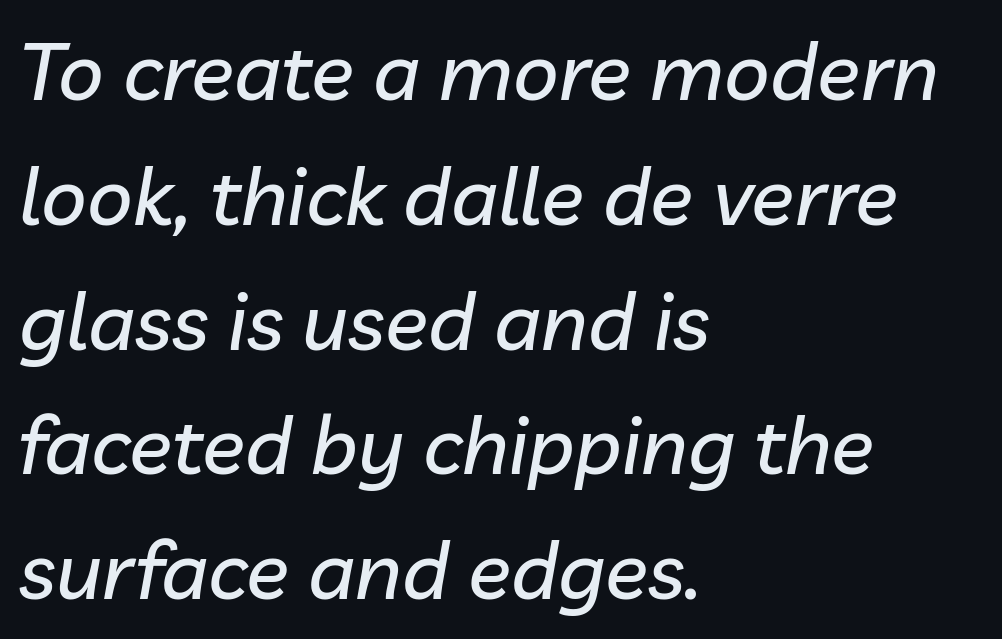
{"italic": "yes", "lean": "right", "slant_degrees": 10, "width": "normal", "stroke_contrast": "low", "x_height": "medium", "monospaced": "no", "underline": "no", "align": "left", "line_spacing": "normal", "line_spacing_ratio": 1.56, "letter_spacing": "normal", "letter_spacing_em": 0.0, "glyph_px": 80}
